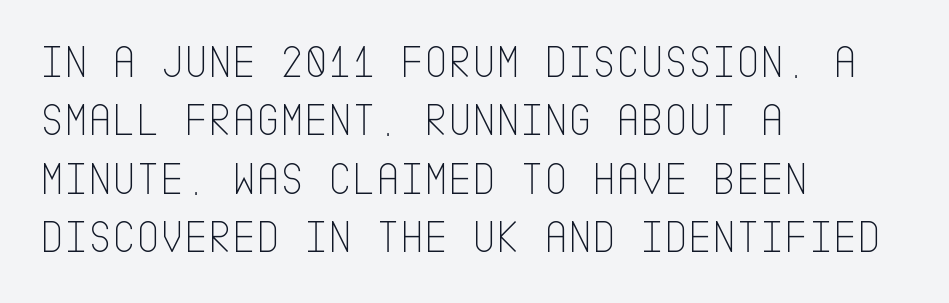
The weight would be labelled regular, book, light, or lighter still. The characters display no serif detailing; their extremities are plain. Descenders are the only things crossing below the line. One glance says typical: line gaps are just what's usual. Is the block centered? No — it sits flush against the left margin.
